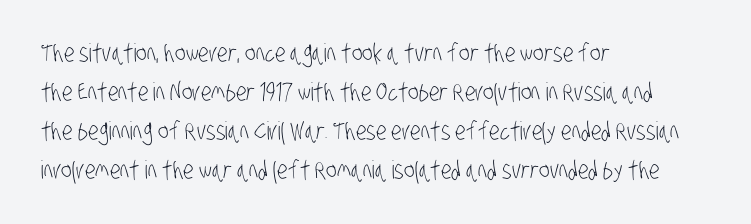
The glyphs are unaccompanied by any horizontal stroke below them. Leading: standard. Each line starts at the same left margin while the right side varies. Short note: letters normally spaced.
